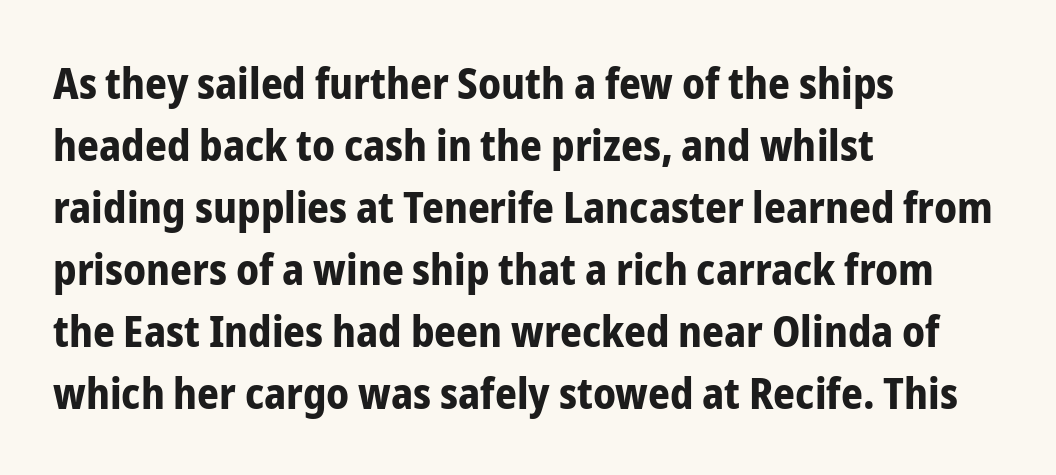
{"serif": "no", "italic": "no", "bold": "yes", "weight": "bold", "width": "condensed", "stroke_contrast": "low", "x_height": "medium", "monospaced": "no", "underline": "no", "align": "left", "line_spacing": "normal", "line_spacing_ratio": 1.44, "letter_spacing": "normal", "letter_spacing_em": 0.0, "glyph_px": 43}
